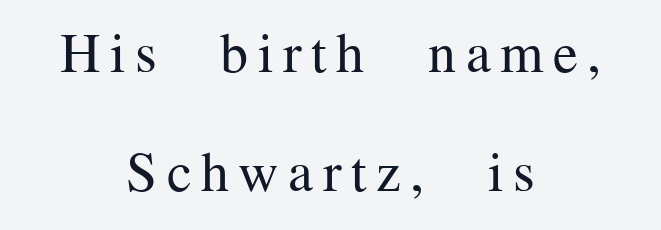
{"serif": "yes", "italic": "no", "bold": "no", "weight": "regular", "width": "normal", "stroke_contrast": "medium", "x_height": "medium", "monospaced": "no", "underline": "no", "align": "center", "line_spacing": "loose", "line_spacing_ratio": 2.13, "glyph_px": 56}
